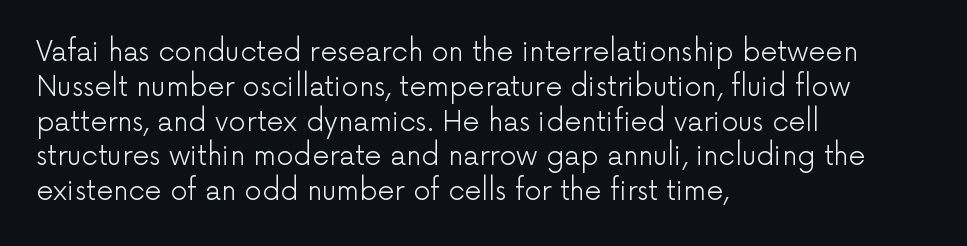
The image shows 27 px text type, upright; set left-aligned, normal line spacing (1.29x), normal letter spacing, not underlined.
